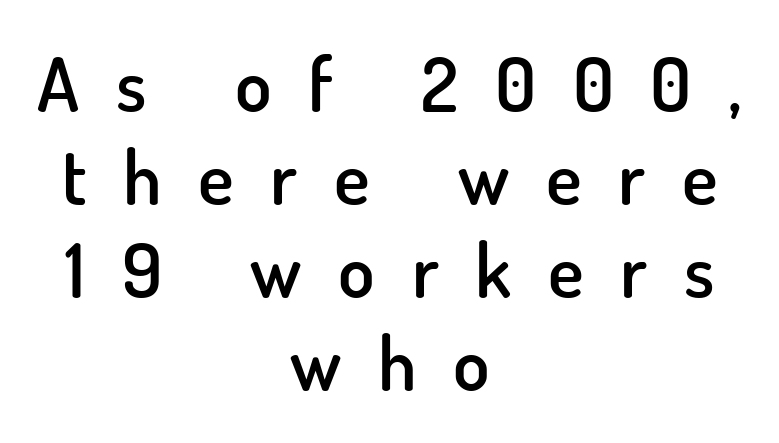
{"serif": "no", "italic": "no", "bold": "semi", "weight": "semibold", "width": "normal", "stroke_contrast": "low", "x_height": "small", "monospaced": "no", "underline": "no", "align": "center", "line_spacing_ratio": 1.24, "letter_spacing": "wide", "letter_spacing_em": 0.49, "glyph_px": 75}
